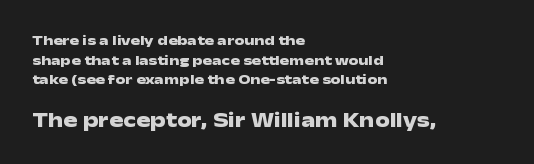
The image shows 21 px bold type, upright; set left-aligned, normal line spacing (1.4x), normal letter spacing, not underlined; the second (bottom) block is 1.5x larger.
